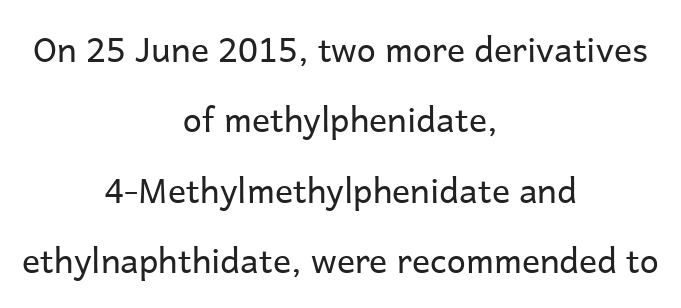
These lines are composed in type without serifs. No extra tracking has been applied to these lines. Notice how the stems are strictly vertical — no italics here. Counters stay open thanks to moderate or lighter strokes.
